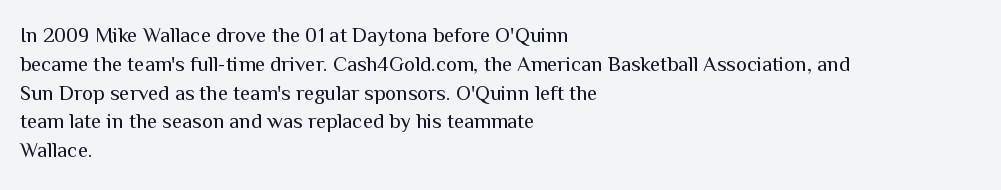
The image shows 21 px text type, upright; set left-aligned, normal line spacing (1.37x), normal letter spacing, not underlined.
